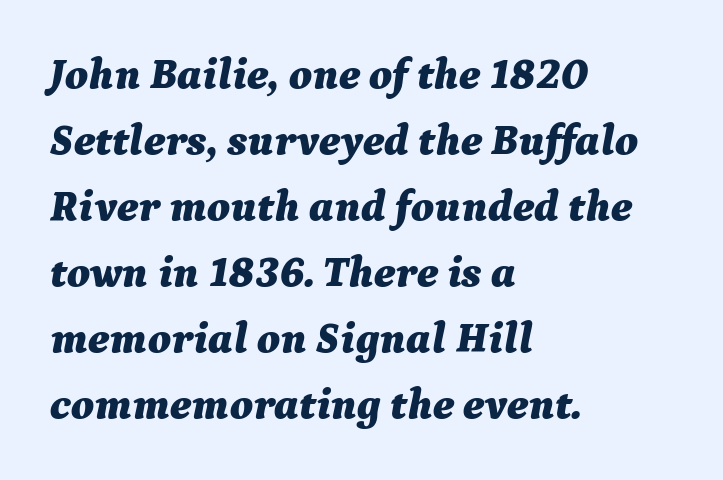
Horizontally, the lines are justified to the leading edge only. Style check: oblique. The words here are not underlined. The rendering uses natural spacing where letterforms have individual widths. Does extra space separate the letters? No, they use regular spacing. Vertical spacing — default.
